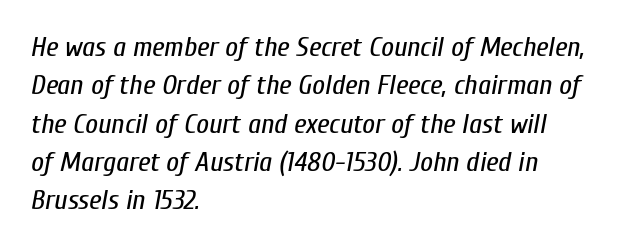
The image shows 28 px regular-weight, condensed type, italic (leaning right); set left-aligned, normal line spacing (1.37x), normal letter spacing, not underlined; low stroke contrast and a medium x-height.
